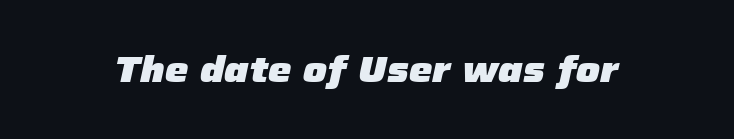
Q: Is the text bold? A: Yes.
Q: Is the text italic (slanted)? A: Yes, it leans right by about 12 degrees.
Q: Is the text underlined? A: No.
Q: Is the spacing between letters normal or unusually wide? A: Normal.
Q: Width (condensed, normal, or wide)? A: Normal.
Q: Stroke contrast? A: Low.
Q: x-height? A: Medium.
Q: Monospaced? A: No.
